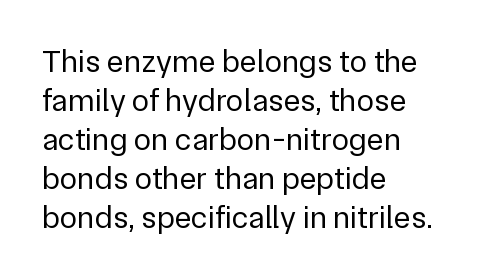
The image shows 32 px regular-weight sans-serif type, upright; set left-aligned, line spacing 1.22x, normal letter spacing, not underlined; low stroke contrast and a medium x-height.
